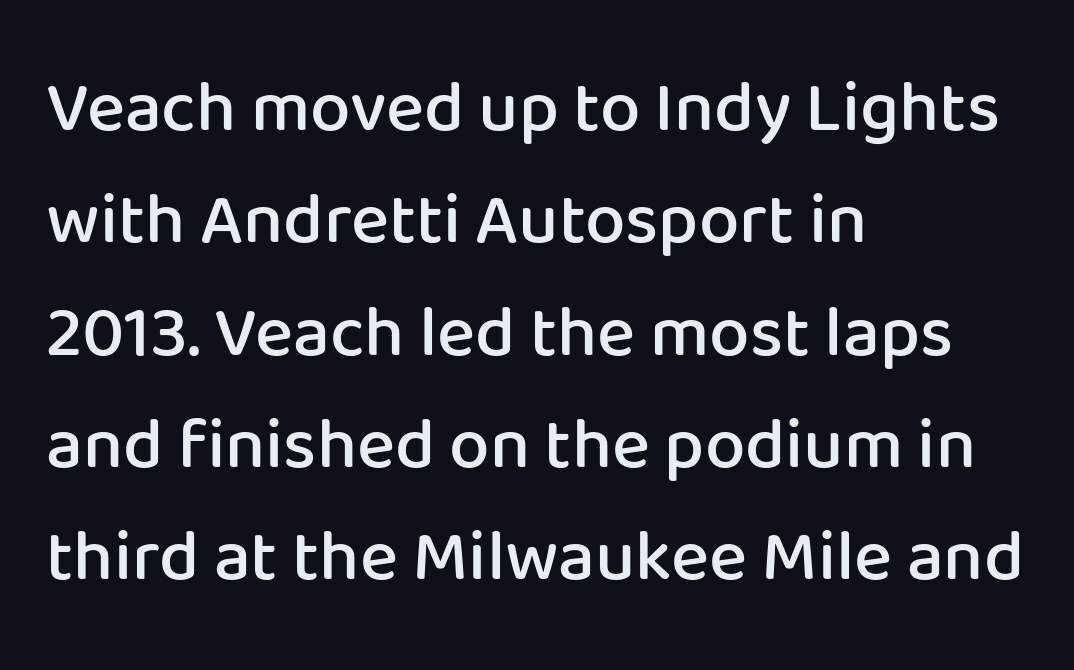
{"serif": "no", "italic": "no", "bold": "semi", "weight": "semibold", "width": "normal", "stroke_contrast": "low", "x_height": "medium", "monospaced": "no", "underline": "no", "align": "left", "line_spacing": "normal", "line_spacing_ratio": 1.56, "letter_spacing": "normal", "letter_spacing_em": 0.0, "glyph_px": 72}
